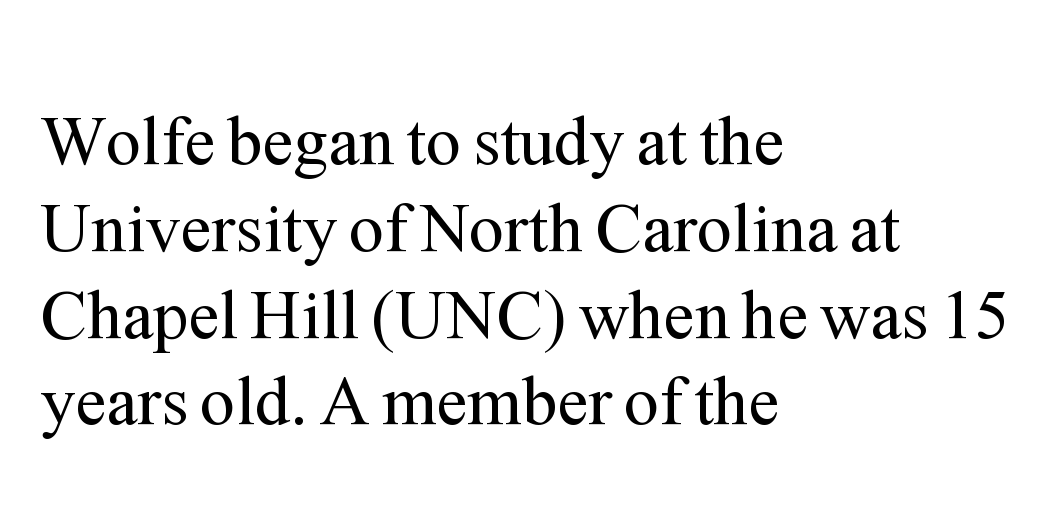
Q: Is the text bold? A: No.
Q: Is the text italic (slanted)? A: No, it is upright.
Q: Is the typeface a serif or a sans-serif typeface? A: Serif.
Q: Is the text underlined? A: No.
Q: How is the paragraph aligned? A: Left-aligned.
Q: Is the spacing between letters normal or unusually wide? A: Normal.
Q: Width (condensed, normal, or wide)? A: Normal.
Q: Stroke contrast? A: Medium.
Q: x-height? A: Medium.
Q: Monospaced? A: No.
